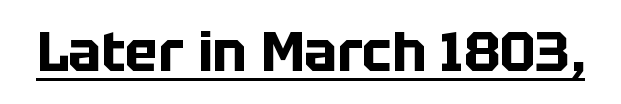
The image shows 55 px bold sans-serif type, upright; set normal letter spacing, underlined; low stroke contrast and a large x-height.
